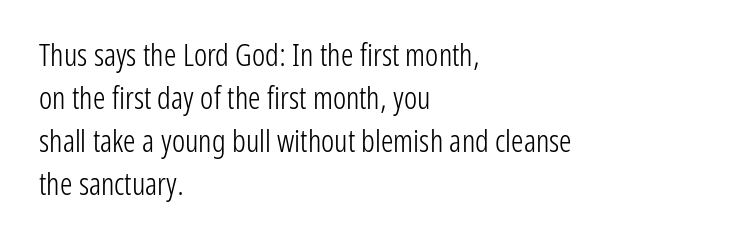
Q: Is the text bold? A: No.
Q: Is the text italic (slanted)? A: No, it is upright.
Q: Is the typeface a serif or a sans-serif typeface? A: Sans-serif.
Q: Is the text underlined? A: No.
Q: How is the paragraph aligned? A: Left-aligned.
Q: Is the spacing between letters normal or unusually wide? A: Normal.
Q: Is the spacing between lines tight, normal or loose? A: Normal.
Q: Width (condensed, normal, or wide)? A: Condensed.
Q: Stroke contrast? A: Low.
Q: x-height? A: Medium.
Q: Monospaced? A: No.
